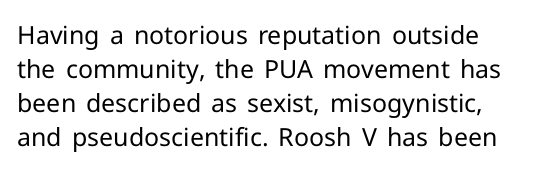
Q: Is the text bold? A: No.
Q: Is the text italic (slanted)? A: No, it is upright.
Q: Is the text underlined? A: No.
Q: Is the spacing between letters normal or unusually wide? A: Normal.
Q: Is the spacing between lines tight, normal or loose? A: Normal.
